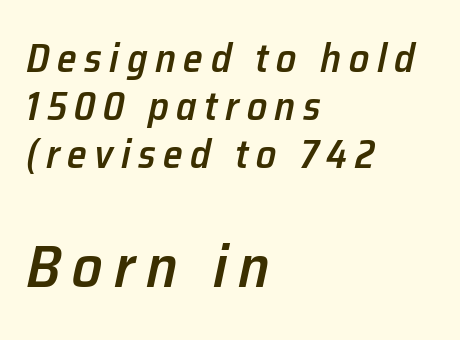
Left-aligned paragraph, ragged on the right. The passage shown is typed in a proportional face where columns would drift. Bigger letters appear in the bottom chunk; the top chunk is reduced. Slanted lettering throughout.
